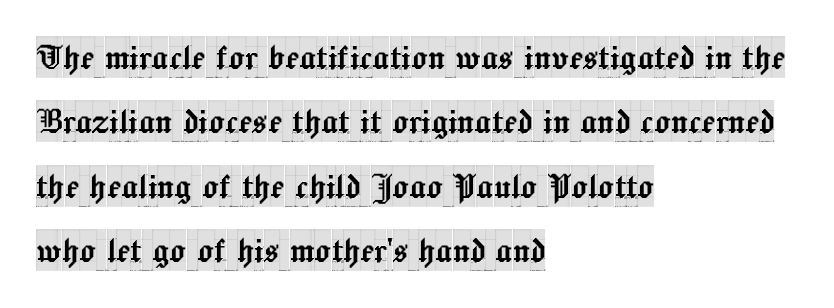
{"serif": "yes", "italic": "no", "width": "condensed", "x_height": "large", "monospaced": "no", "underline": "no", "align": "left", "line_spacing": "normal", "line_spacing_ratio": 1.57, "letter_spacing": "normal", "letter_spacing_em": 0.0, "glyph_px": 41}
